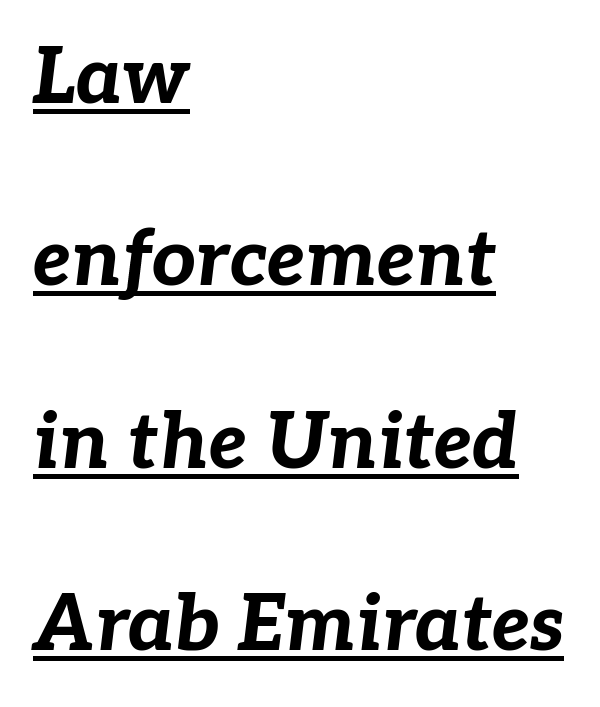
Q: Is the text bold? A: Yes.
Q: Is the text italic (slanted)? A: Yes, it leans right by about 7 degrees.
Q: Is the text underlined? A: Yes.
Q: How is the paragraph aligned? A: Left-aligned.
Q: Is the spacing between letters normal or unusually wide? A: Normal.
Q: Is the spacing between lines tight, normal or loose? A: Loose.
Q: Width (condensed, normal, or wide)? A: Normal.
Q: Stroke contrast? A: Low.
Q: x-height? A: Medium.
Q: Monospaced? A: No.
